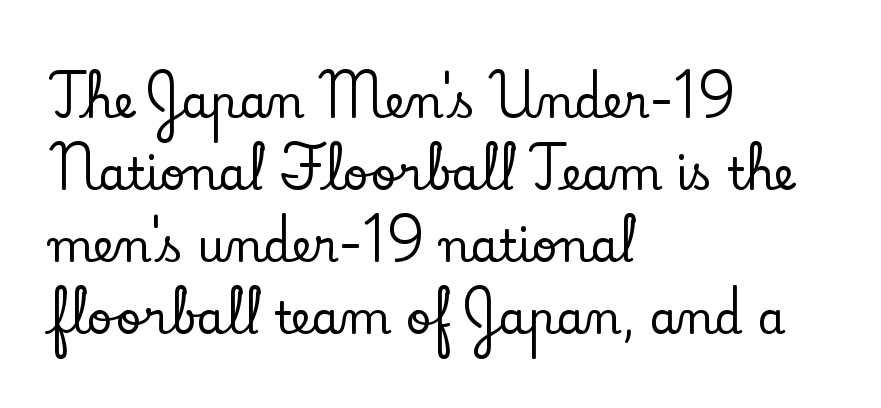
Q: Is the text italic (slanted)? A: No, it is upright.
Q: Is the typeface a serif or a sans-serif typeface? A: Serif.
Q: Is the text underlined? A: No.
Q: How is the paragraph aligned? A: Left-aligned.
Q: Is the spacing between letters normal or unusually wide? A: Normal.
Q: Is the spacing between lines tight, normal or loose? A: Normal.
Q: Width (condensed, normal, or wide)? A: Normal.
Q: Stroke contrast? A: Low.
Q: x-height? A: Small.
Q: Monospaced? A: No.
